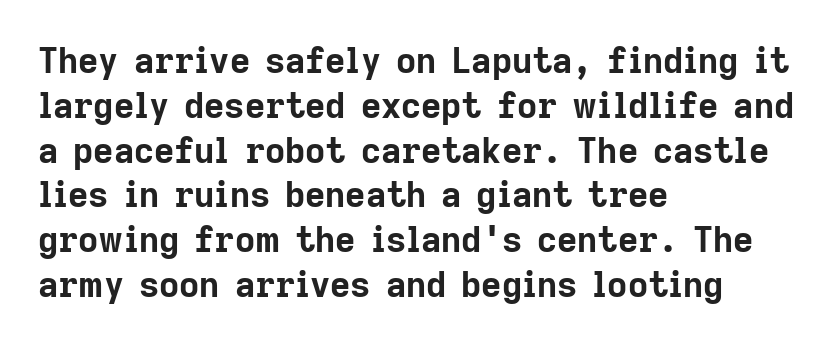
Q: Is the text bold? A: Yes.
Q: Is the text italic (slanted)? A: No, it is upright.
Q: Is the typeface a serif or a sans-serif typeface? A: Sans-serif.
Q: Is the text underlined? A: No.
Q: How is the paragraph aligned? A: Left-aligned.
Q: Is the spacing between letters normal or unusually wide? A: Normal.
Q: Is the spacing between lines tight, normal or loose? A: Normal.
Q: Width (condensed, normal, or wide)? A: Normal.
Q: Stroke contrast? A: Low.
Q: x-height? A: Medium.
Q: Monospaced? A: No.
